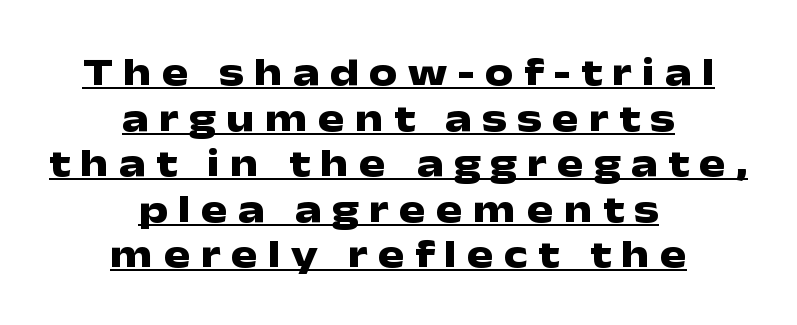
{"serif": "no", "italic": "no", "bold": "yes", "weight": "heavy", "width": "wide", "stroke_contrast": "low", "x_height": "medium", "monospaced": "no", "underline": "yes", "align": "center", "line_spacing": "tight", "line_spacing_ratio": 1.14, "letter_spacing": "wide", "letter_spacing_em": 0.25, "glyph_px": 40}
